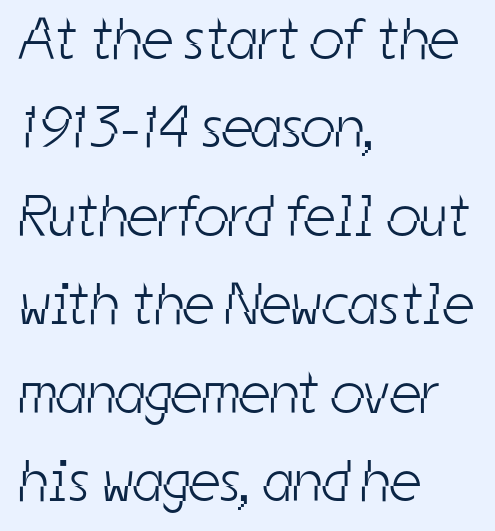
One glance says typical: line gaps are just what's usual. What kind of face is this? One without serifs — a sans. Heft: none added — not bold. Horizontally, the lines are justified to the leading edge only.
